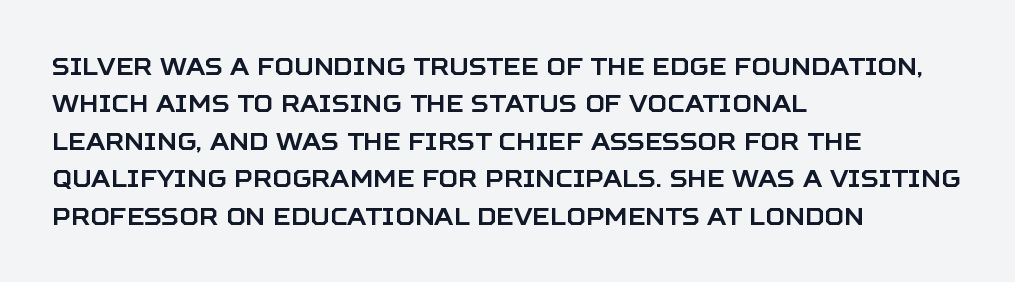
Q: Is the text italic (slanted)? A: No, it is upright.
Q: Is the text underlined? A: No.
Q: How is the paragraph aligned? A: Left-aligned.
Q: Is the spacing between letters normal or unusually wide? A: Normal.
Q: Is the spacing between lines tight, normal or loose? A: Normal.
